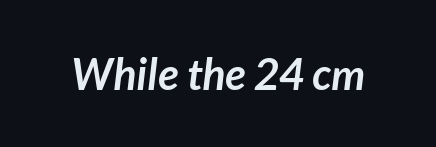
{"serif": "no", "bold": "yes", "weight": "semibold", "width": "normal", "stroke_contrast": "low", "x_height": "medium", "monospaced": "no", "underline": "no", "letter_spacing": "normal", "letter_spacing_em": 0.0, "glyph_px": 43}
